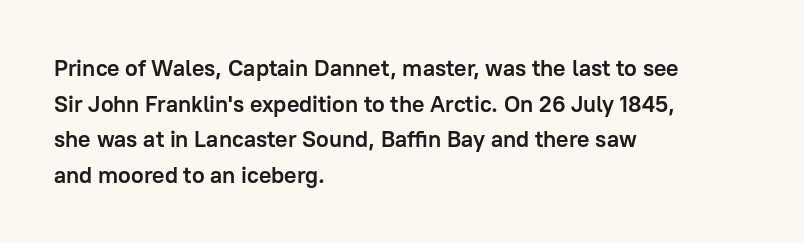
Q: Is the text bold? A: Yes.
Q: Is the text italic (slanted)? A: No, it is upright.
Q: Is the text underlined? A: No.
Q: How is the paragraph aligned? A: Left-aligned.
Q: Is the spacing between letters normal or unusually wide? A: Normal.
Q: Is the spacing between lines tight, normal or loose? A: Normal.
